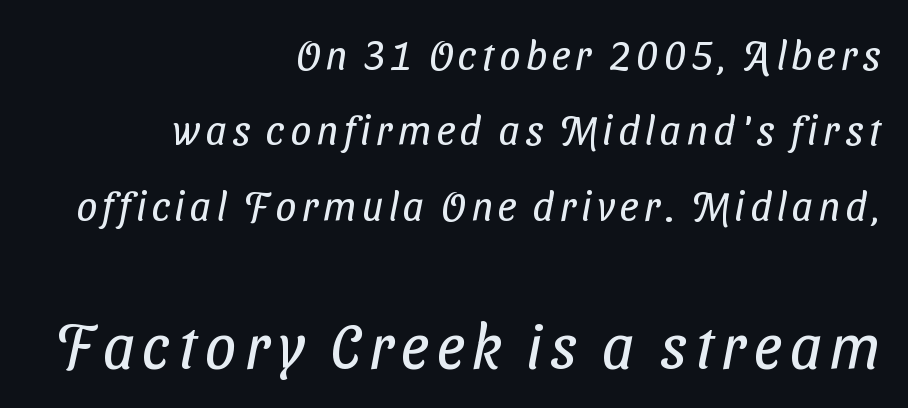
Q: Is the text bold? A: No.
Q: Is the typeface a serif or a sans-serif typeface? A: Sans-serif.
Q: Is the text underlined? A: No.
Q: How is the paragraph aligned? A: Right-aligned.
Q: Which block of text is set in a larger size, the first (top) or the second (bottom)? A: The second (bottom) one.
Q: Width (condensed, normal, or wide)? A: Condensed.
Q: Stroke contrast? A: Low.
Q: x-height? A: Medium.
Q: Monospaced? A: No.
